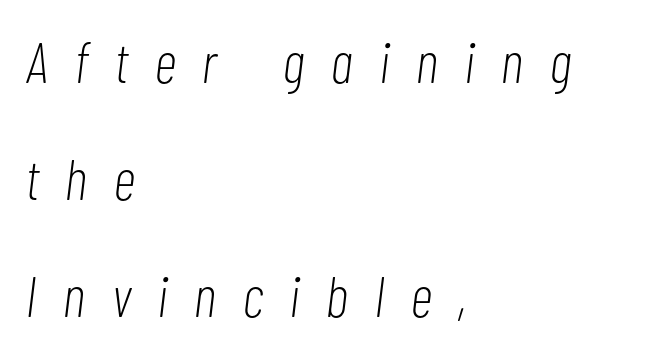
Q: Is the text bold? A: No.
Q: Is the text italic (slanted)? A: Yes, it leans right by about 7 degrees.
Q: Is the text underlined? A: No.
Q: How is the paragraph aligned? A: Left-aligned.
Q: Is the spacing between letters normal or unusually wide? A: Unusually wide.
Q: Is the spacing between lines tight, normal or loose? A: Loose.
Q: Width (condensed, normal, or wide)? A: Condensed.
Q: Stroke contrast? A: Low.
Q: x-height? A: Medium.
Q: Monospaced? A: No.
